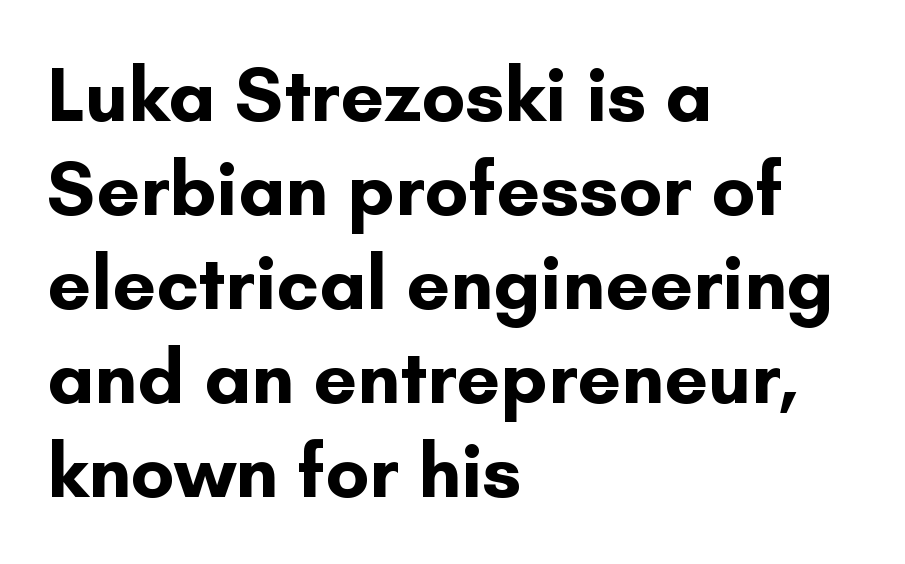
{"serif": "no", "italic": "no", "bold": "yes", "weight": "bold", "width": "normal", "stroke_contrast": "low", "x_height": "small", "monospaced": "no", "underline": "no", "align": "left", "line_spacing_ratio": 1.22, "letter_spacing": "normal", "letter_spacing_em": 0.0, "glyph_px": 77}
